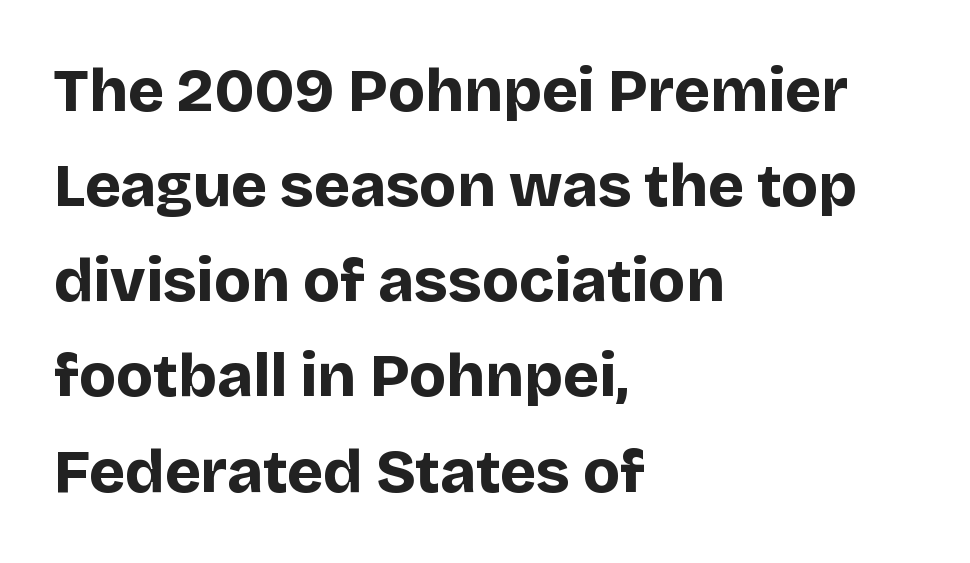
{"serif": "no", "italic": "no", "bold": "yes", "weight": "bold", "width": "normal", "stroke_contrast": "low", "x_height": "large", "monospaced": "no", "underline": "no", "align": "left", "line_spacing": "normal", "line_spacing_ratio": 1.56, "letter_spacing": "normal", "letter_spacing_em": 0.0, "glyph_px": 61}
